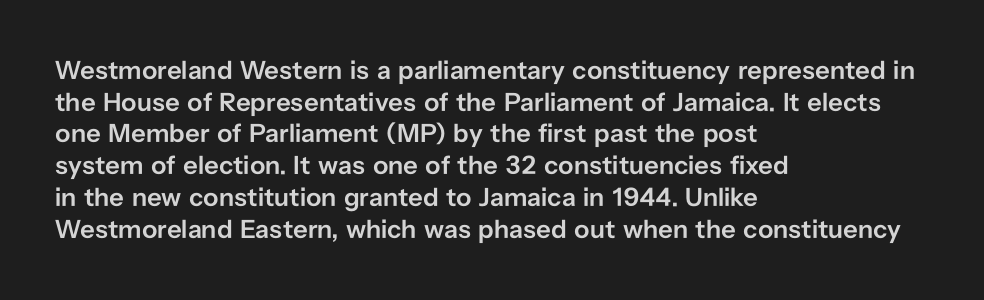
Each row of text sits above clean, open space. Typesetter's note: demi weight, one step under bold. Is the block centered? No — it sits flush against the left margin. Posture: straight, roman, zero tilt. The letterforms sit shoulder to shoulder at normal distance.
